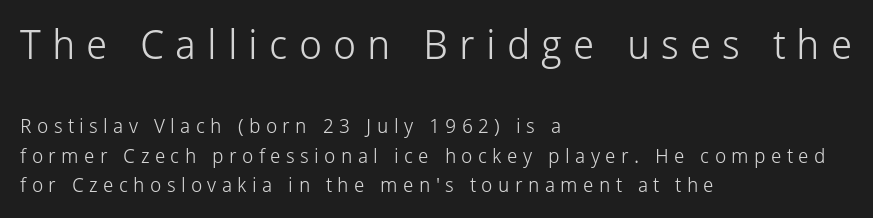
You can tell from the bare stems that sans-serif type was used. Each stroke keeps to a modest, everyday thickness or less. Descenders are the only things crossing below the line. This sample has the flowing, uneven cadence of proportional lettering. Unlike italic type, these characters show no tilt at all. Which margin do the lines hug? The left one — the right edge is uneven.
